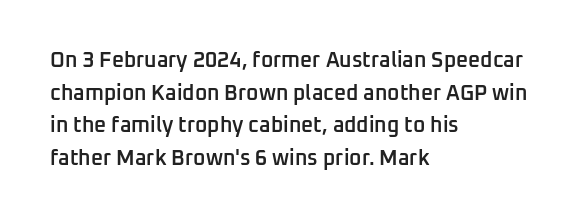
The image shows 21 px text type, upright; set left-aligned, normal line spacing (1.55x), normal letter spacing, not underlined.
